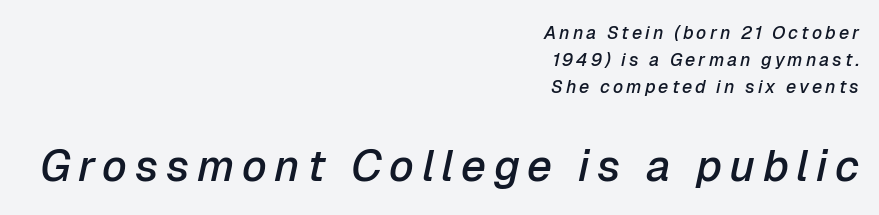
Type size steps up from the first block to the second. Do the characters align in a grid? No, the font is proportional. The block of text has a typical density, with ordinary space between rows. Would a proofreader flag this as italicized? Yes.
